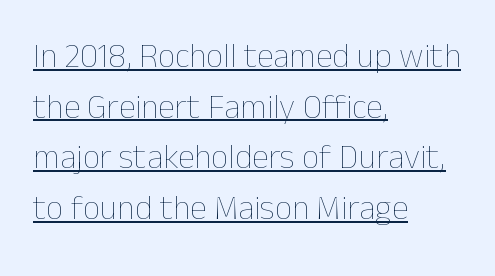
The image shows 34 px thin type, upright; set left-aligned, normal line spacing (1.49x), normal letter spacing, underlined; low stroke contrast and a medium x-height.
